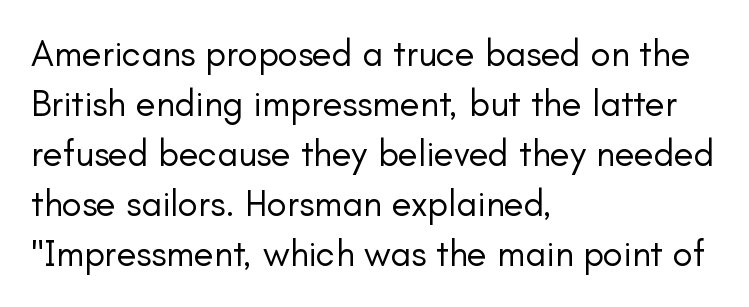
Classification — sans serif. Weight class: somewhere from thin through regular. The space directly below the letters is spotless. Line spacing here is normal. This sample uses an upright cut, with every glyph sitting square on the baseline.
